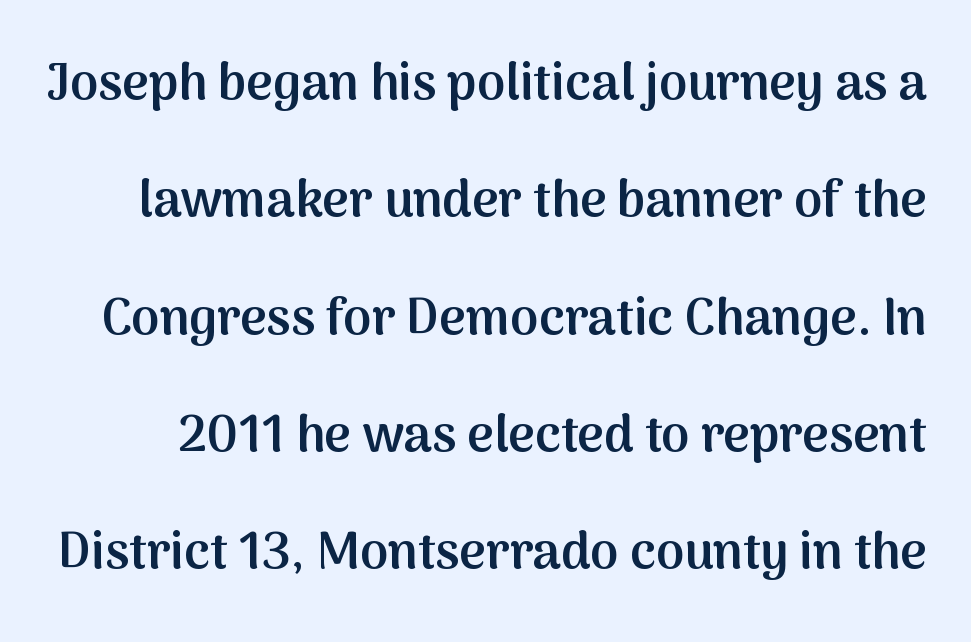
{"serif": "no", "italic": "no", "bold": "semi", "weight": "semibold", "width": "normal", "stroke_contrast": "medium", "x_height": "medium", "monospaced": "no", "underline": "no", "line_spacing": "loose", "line_spacing_ratio": 2.3, "letter_spacing": "normal", "letter_spacing_em": 0.0, "glyph_px": 51}
